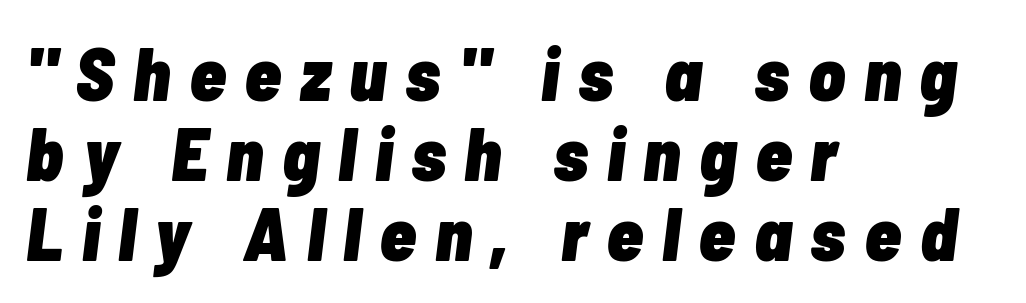
{"italic": "yes", "lean": "right", "slant_degrees": 7, "bold": "yes", "weight": "heavy", "width": "condensed", "stroke_contrast": "low", "x_height": "medium", "monospaced": "no", "underline": "no", "align": "left", "line_spacing": "tight", "line_spacing_ratio": 1.07, "letter_spacing": "wide", "letter_spacing_em": 0.25, "glyph_px": 75}
